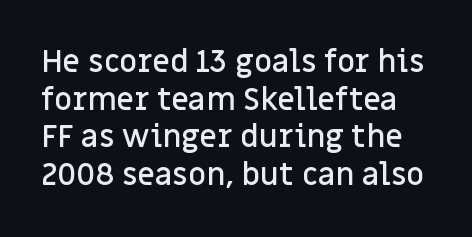
The image shows 31 px semibold sans-serif type, upright; set line spacing 1.21x, normal letter spacing, not underlined; low stroke contrast and a large x-height.
